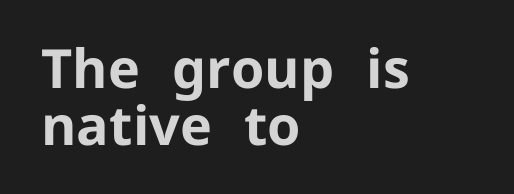
Standard letterfit; no display-style spreading of the glyphs. You could not count columns in this text — the font is proportionally spaced. The lines in this sample share a left origin and differ only in where they stop. No feet cap the strokes, marking this as sans-serif type.
